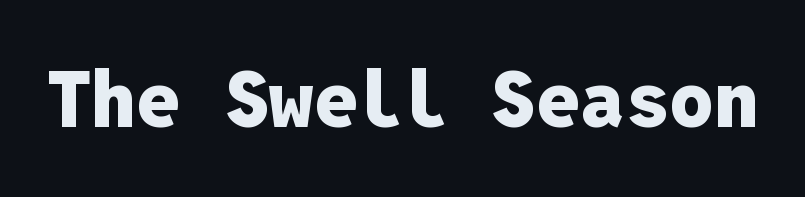
{"serif": "no", "italic": "no", "bold": "yes", "weight": "heavy", "width": "normal", "stroke_contrast": "low", "x_height": "medium", "monospaced": "yes", "underline": "no", "letter_spacing": "normal", "letter_spacing_em": 0.0, "glyph_px": 79}
